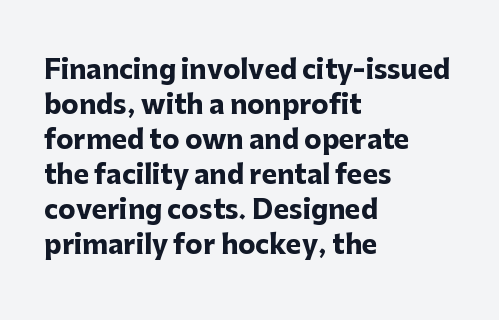
Spacing between characters is what you'd get straight out of the box. If you drew a line through each stem, it would be perfectly vertical. Which margin do the lines hug? The left one — the right edge is uneven. Leading: standard. Is the type bold? Yes — the strokes are clearly thick and heavy.
